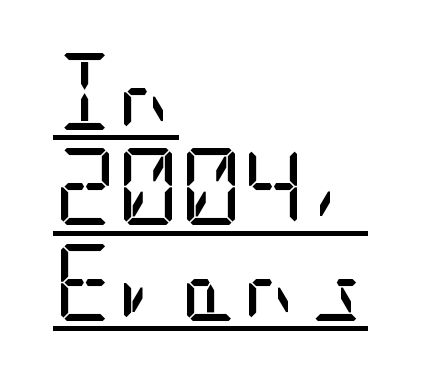
Q: Is the text bold? A: No.
Q: Is the text italic (slanted)? A: No, it is upright.
Q: Is the typeface a serif or a sans-serif typeface? A: Sans-serif.
Q: Is the text underlined? A: Yes.
Q: How is the paragraph aligned? A: Left-aligned.
Q: Is the spacing between letters normal or unusually wide? A: Normal.
Q: Width (condensed, normal, or wide)? A: Condensed.
Q: Stroke contrast? A: Low.
Q: x-height? A: Large.
